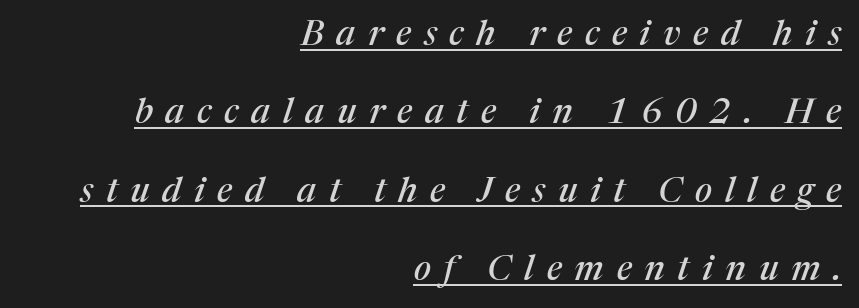
Is the block centered? No — it sits flush against the right margin. The type family on display is of the serif kind. Successive baselines arrive slowly, with a big drop between each. Students, note that the glyphs here are deliberately spaced far apart. This sample has the flowing, uneven cadence of proportional lettering. This sample uses an oblique cut, with every glyph tilted off the vertical.
